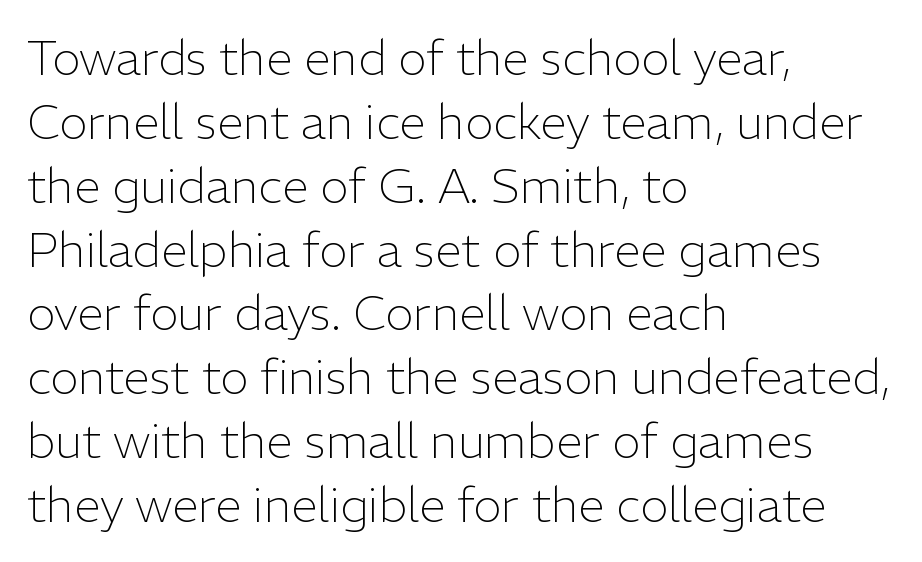
Left-aligned paragraph, ragged on the right. Nope, not italic — everything's standing straight. Clear beneath every line of the passage. The cut favours lightness, reaching ordinary text weight at its darkest. Serifs: no, the terminals of the letterforms are clean.
